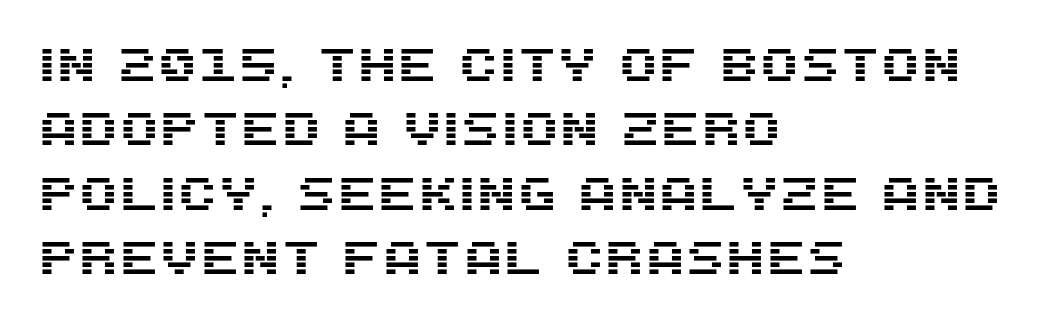
Q: Is the text italic (slanted)? A: No, it is upright.
Q: Is the typeface a serif or a sans-serif typeface? A: Sans-serif.
Q: Is the text underlined? A: No.
Q: How is the paragraph aligned? A: Left-aligned.
Q: Is the spacing between letters normal or unusually wide? A: Normal.
Q: Is the spacing between lines tight, normal or loose? A: Normal.
Q: Width (condensed, normal, or wide)? A: Normal.
Q: Stroke contrast? A: Medium.
Q: x-height? A: Large.
Q: Monospaced? A: No.
